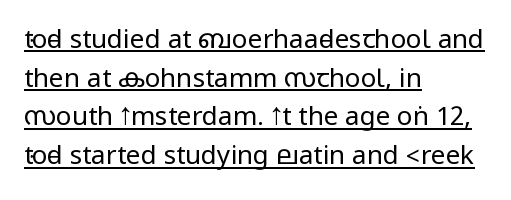
Q: Is the text bold? A: No.
Q: Is the text italic (slanted)? A: No, it is upright.
Q: Is the text underlined? A: Yes.
Q: How is the paragraph aligned? A: Left-aligned.
Q: Is the spacing between letters normal or unusually wide? A: Normal.
Q: Is the spacing between lines tight, normal or loose? A: Normal.
